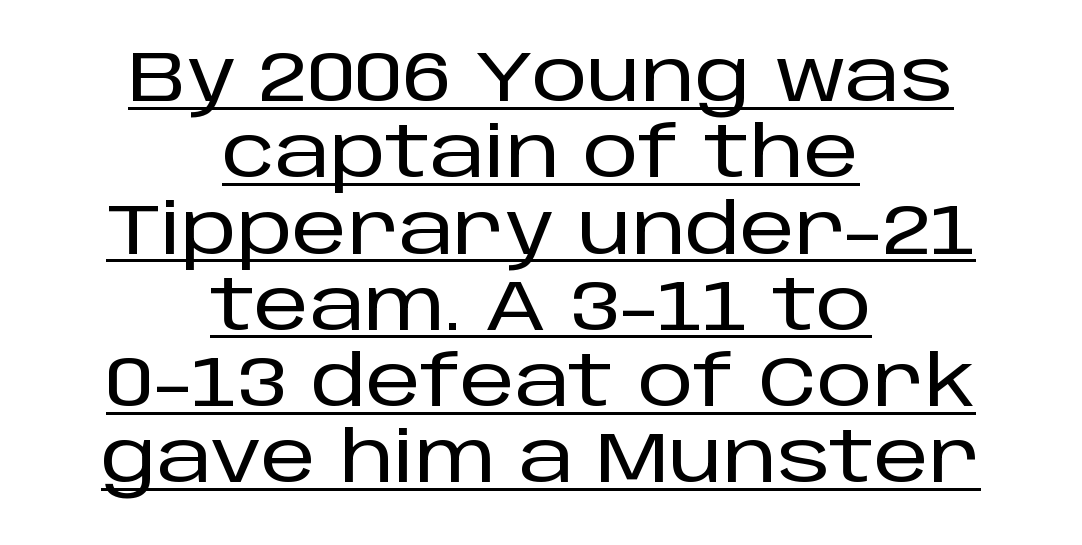
{"serif": "no", "italic": "no", "width": "normal", "stroke_contrast": "low", "x_height": "large", "monospaced": "no", "underline": "yes", "align": "center", "line_spacing": "tight", "line_spacing_ratio": 1.09, "letter_spacing": "normal", "letter_spacing_em": 0.0, "glyph_px": 70}
